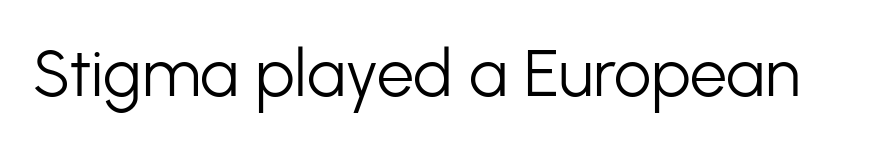
Type without underlining. Stem width sits at or under what a default text font uses. Think of a printed novel: that variable character pitch is what you see here. This is sans-serif lettering, the kind often seen on screens and signage.
